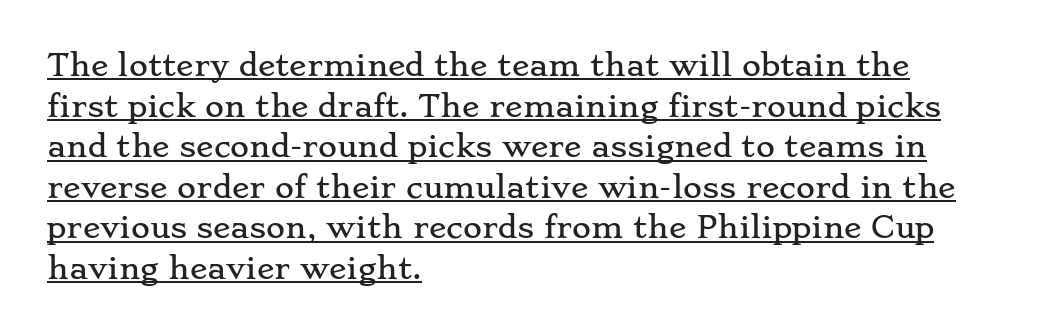
Short note: letters normally spaced. The type family on display is of the serif kind. Summary of vertical rhythm: regular, with standard interline spacing. Posture: upright roman.
